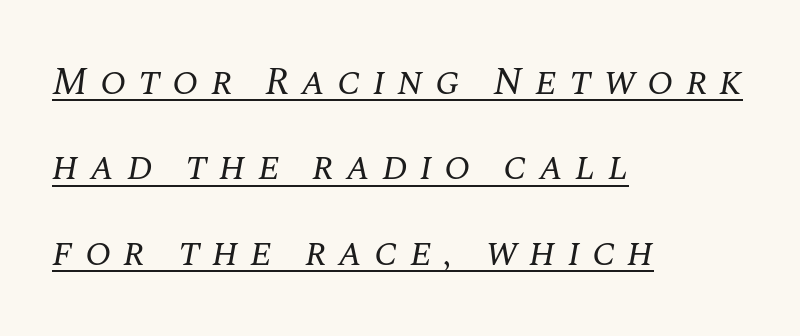
{"serif": "yes", "italic": "yes", "lean": "right", "slant_degrees": 10, "bold": "no", "weight": "regular", "width": "normal", "stroke_contrast": "medium", "x_height": "large", "monospaced": "no", "underline": "yes", "align": "left", "line_spacing": "loose", "line_spacing_ratio": 2.19, "letter_spacing": "wide", "letter_spacing_em": 0.3, "glyph_px": 39}
